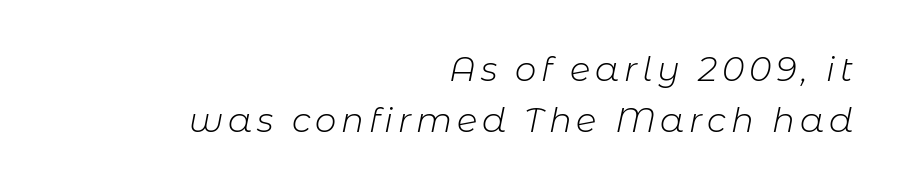
Q: Is the text bold? A: No.
Q: Is the text italic (slanted)? A: Yes, it leans right by about 11 degrees.
Q: Is the text underlined? A: No.
Q: How is the paragraph aligned? A: Right-aligned.
Q: Is the spacing between lines tight, normal or loose? A: Normal.
Q: Width (condensed, normal, or wide)? A: Normal.
Q: Stroke contrast? A: Low.
Q: x-height? A: Medium.
Q: Monospaced? A: No.
